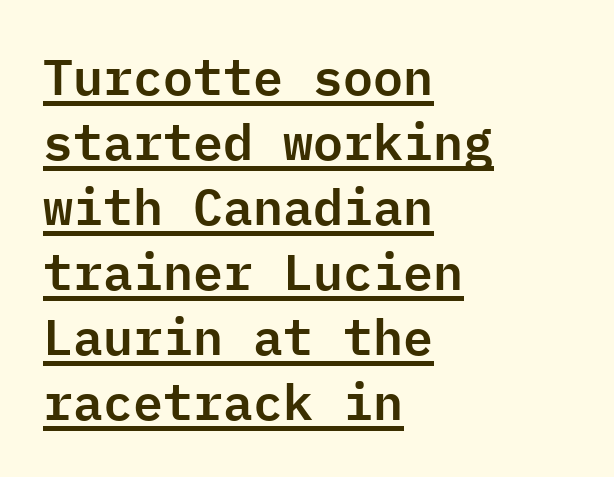
The typesetter chose a ragged-right arrangement here. The passage shown is underscored from start to finish. Vertically, the passage feels balanced, rows spaced as you'd expect. These lines are rendered in a fixed-pitch font. What kind of face is this? One without serifs — a sans. The rendering keeps characters at their native spacing.
